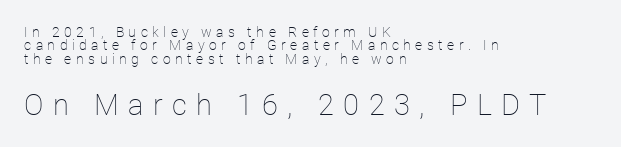
The image shows 29 px thin type, upright; set left-aligned, tight line spacing (0.96x), unusually wide letter spacing (+0.32 em), not underlined; the second (bottom) block is 2.07x larger; low stroke contrast and a medium x-height.
